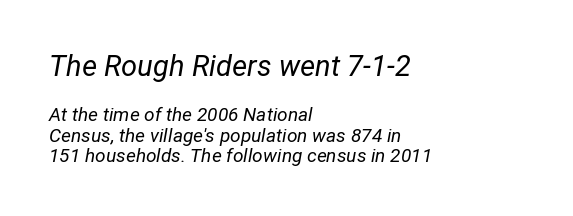
The image shows 29 px regular-weight type, italic (leaning right); set left-aligned, tight line spacing (1.07x), normal letter spacing, not underlined; the first (top) block is 1.53x larger; low stroke contrast and a medium x-height.
